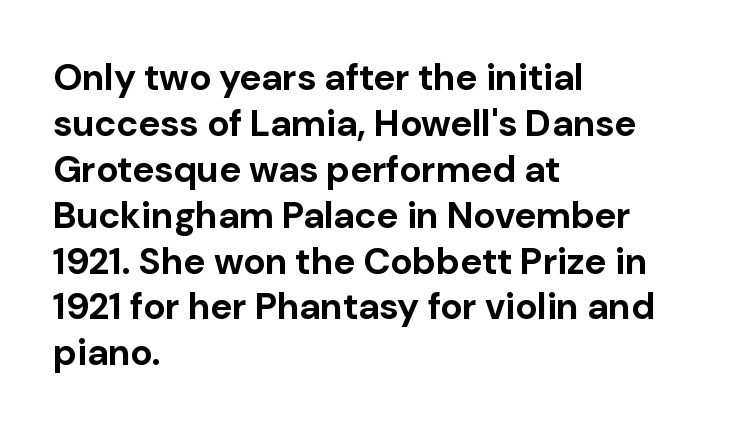
These lines are composed in type without serifs. You could not count columns in this text — the font is proportionally spaced. The paragraph has a hard left edge and a soft right edge. Standard letterfit; no display-style spreading of the glyphs. Emphasis by weight is at full strength: bold.
